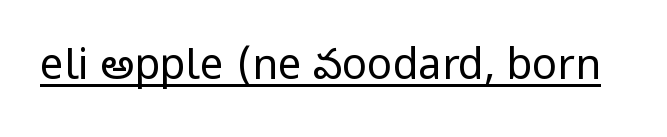
Bold? No — there's no thickening of the strokes. You could call the tracking neutral — neither tight nor loose. Here the designer chose a conventional face with non-uniform glyph widths. Decoration check: the copy is underlined.
